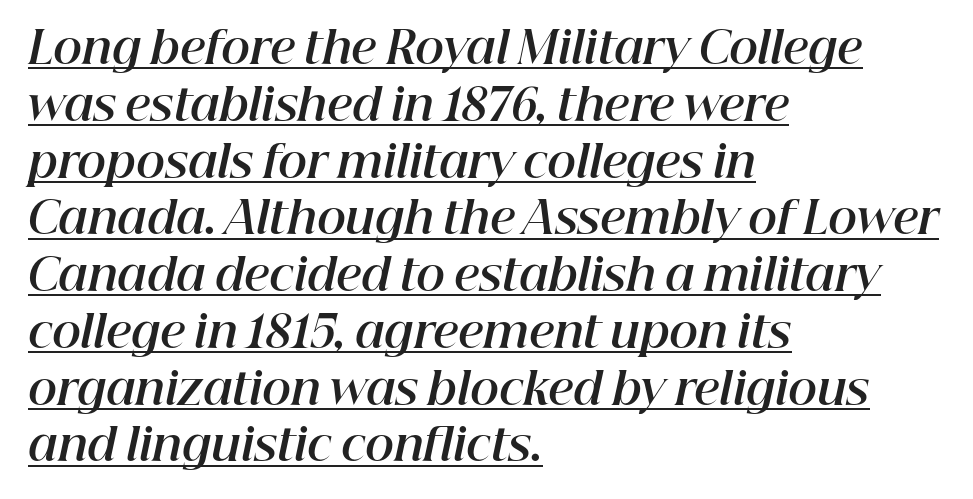
The rows are spaced the way most documents space them. The letters advance in unequal steps, a hallmark of proportional type. Where is the straight margin? On the left. The horizontal fit of the characters is conventional and even. Heavy-handed strokes throughout: this text is bold.
